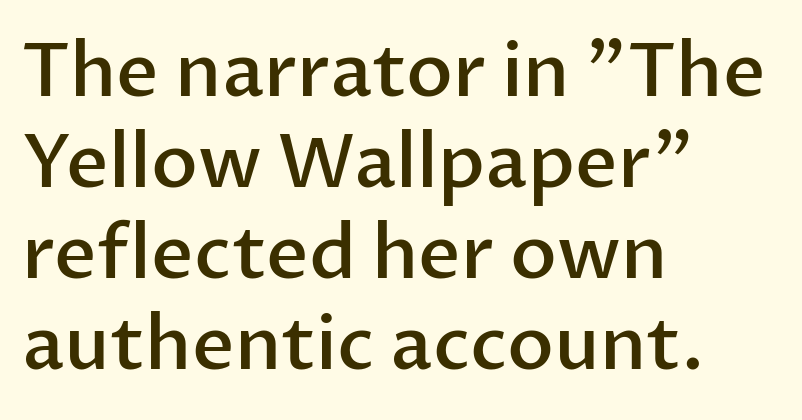
Q: Is the text bold? A: Semi-bold.
Q: Is the text italic (slanted)? A: No, it is upright.
Q: Is the typeface a serif or a sans-serif typeface? A: Sans-serif.
Q: Is the text underlined? A: No.
Q: How is the paragraph aligned? A: Left-aligned.
Q: Is the spacing between letters normal or unusually wide? A: Normal.
Q: Width (condensed, normal, or wide)? A: Normal.
Q: Stroke contrast? A: Low.
Q: x-height? A: Medium.
Q: Monospaced? A: No.
